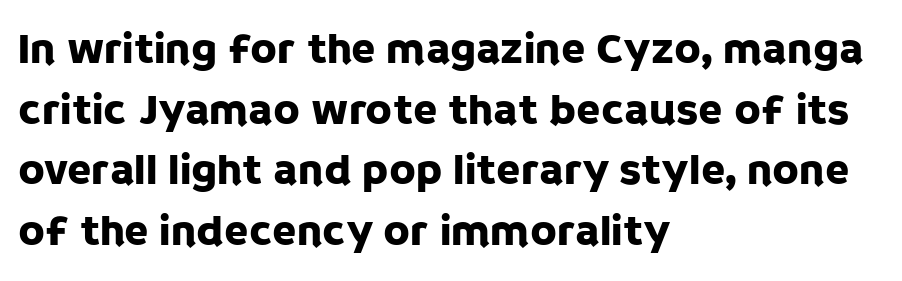
The image shows 44 px sans-serif type, upright; set left-aligned, normal line spacing (1.38x), normal letter spacing, not underlined; low stroke contrast and a large x-height.
